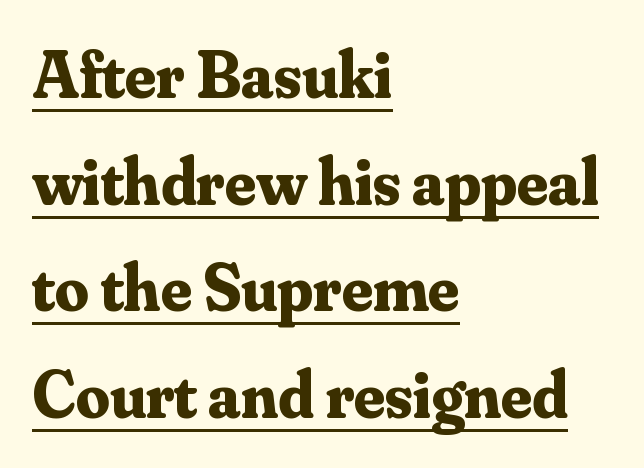
Q: Is the text bold? A: Yes.
Q: Is the text italic (slanted)? A: No, it is upright.
Q: Is the typeface a serif or a sans-serif typeface? A: Serif.
Q: Is the text underlined? A: Yes.
Q: How is the paragraph aligned? A: Left-aligned.
Q: Is the spacing between letters normal or unusually wide? A: Normal.
Q: Is the spacing between lines tight, normal or loose? A: Normal.
Q: Width (condensed, normal, or wide)? A: Normal.
Q: Stroke contrast? A: Medium.
Q: x-height? A: Small.
Q: Monospaced? A: No.
